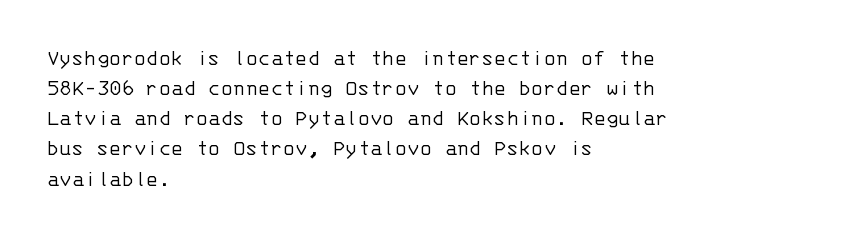
The image shows 23 px text type, upright; set left-aligned, normal line spacing (1.31x), normal letter spacing, not underlined.
